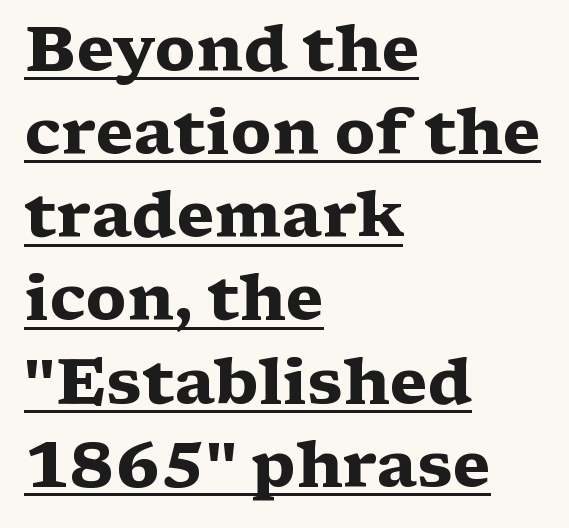
{"serif": "yes", "italic": "no", "bold": "yes", "weight": "heavy", "width": "wide", "stroke_contrast": "medium", "x_height": "medium", "monospaced": "no", "underline": "yes", "align": "left", "line_spacing": "normal", "line_spacing_ratio": 1.32, "letter_spacing": "normal", "letter_spacing_em": 0.0, "glyph_px": 63}
